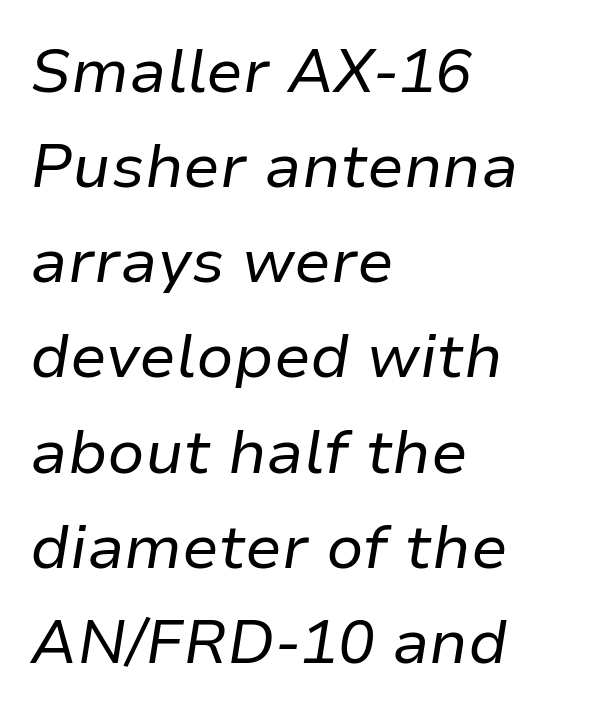
The passage is arranged the way most books set body copy — flush left. Each stroke keeps to a modest, everyday thickness or less. Do the characters align in a grid? No, the font is proportional. This is oblique type, the kind used for emphasis or titles. Words appear dense and cohesive because spacing is normal.
